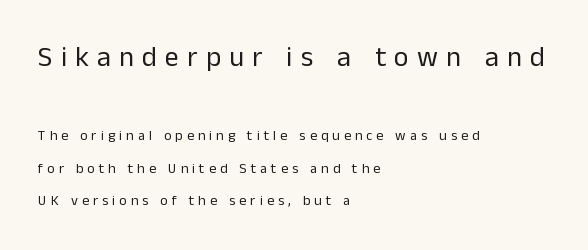
The image shows 28 px regular-weight sans-serif type, upright; set left-aligned, loose line spacing (2.34x), unusually wide letter spacing (+0.29 em), not underlined; the first (top) block is 2.0x larger; low stroke contrast and a medium x-height.
